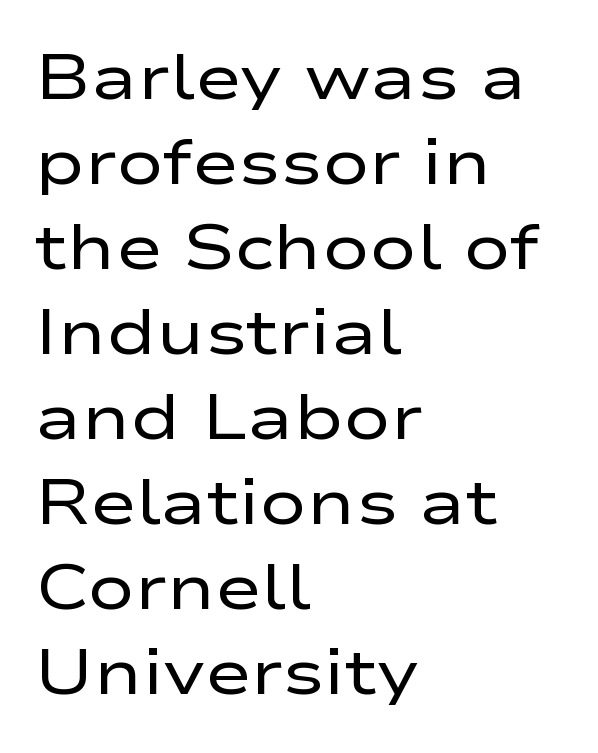
Q: Is the text bold? A: No.
Q: Is the text italic (slanted)? A: No, it is upright.
Q: Is the typeface a serif or a sans-serif typeface? A: Sans-serif.
Q: Is the text underlined? A: No.
Q: How is the paragraph aligned? A: Left-aligned.
Q: Is the spacing between letters normal or unusually wide? A: Normal.
Q: Is the spacing between lines tight, normal or loose? A: Normal.
Q: Width (condensed, normal, or wide)? A: Wide.
Q: Stroke contrast? A: Low.
Q: x-height? A: Medium.
Q: Monospaced? A: No.
